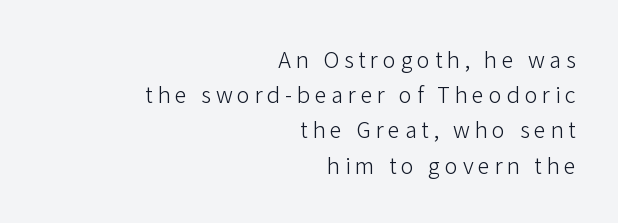
The image shows 22 px text type, upright; set right-aligned, normal line spacing (1.6x), unusually wide letter spacing (+0.21 em), not underlined.
